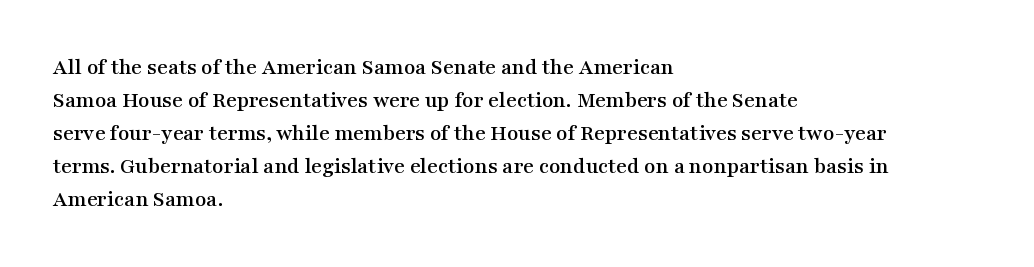
Q: Is the text italic (slanted)? A: No, it is upright.
Q: Is the text underlined? A: No.
Q: How is the paragraph aligned? A: Left-aligned.
Q: Is the spacing between letters normal or unusually wide? A: Normal.
Q: Is the spacing between lines tight, normal or loose? A: Normal.
